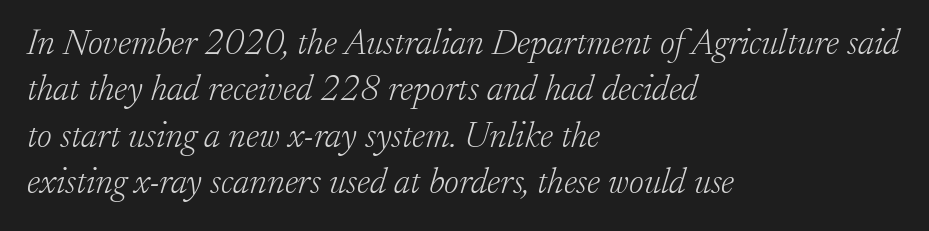
Quick note: italic. How would I describe the line gaps? Plain and ordinary. Type style note: has serifs. Visually the block forms a straight wall on the left and a jagged coastline on the right. The letters look calm and open, with moderate or lighter stems. Does extra space separate the letters? No, they use regular spacing.
